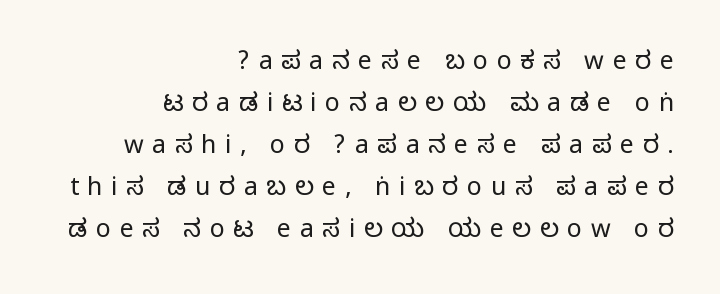
The image shows 25 px text type, upright; set right-aligned, normal line spacing (1.68x), unusually wide letter spacing (+0.34 em), not underlined.
